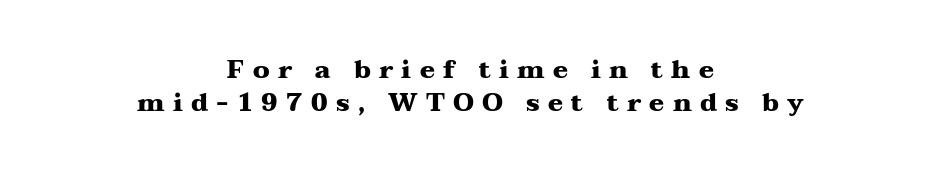
Q: Is the text bold? A: Yes.
Q: Is the text italic (slanted)? A: No, it is upright.
Q: Is the text underlined? A: No.
Q: How is the paragraph aligned? A: Centered.
Q: Is the spacing between letters normal or unusually wide? A: Unusually wide.
Q: Is the spacing between lines tight, normal or loose? A: Normal.
